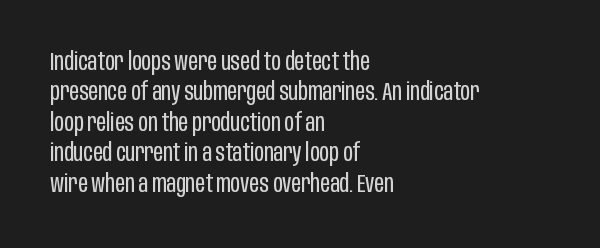
The type sits square on the baseline with zero lean. Only glyphs here, with clear space below each row. This sample is left-justified, so line endings fall wherever the words run out. Nothing unusual about the tracking: characters are spaced as the font intends. No extra ink here — the face is not bold.
